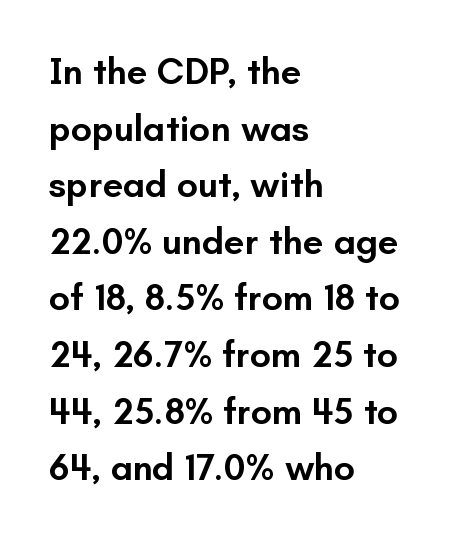
Vertical spacing — default. Glance below the letters and you will spot only blank space. If you drew a line through each stem, it would be perfectly vertical. Each letter keeps its own natural width here, so spacing adapts to shape.
